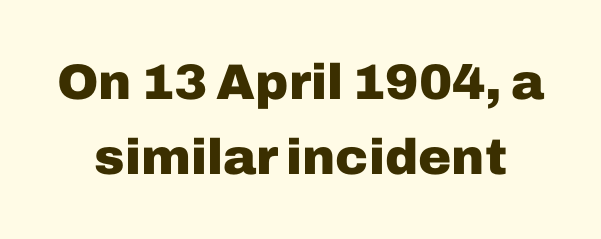
Q: Is the text bold? A: Yes.
Q: Is the text italic (slanted)? A: No, it is upright.
Q: Is the typeface a serif or a sans-serif typeface? A: Sans-serif.
Q: Is the text underlined? A: No.
Q: Is the spacing between letters normal or unusually wide? A: Normal.
Q: Is the spacing between lines tight, normal or loose? A: Normal.
Q: Width (condensed, normal, or wide)? A: Normal.
Q: Stroke contrast? A: Low.
Q: x-height? A: Medium.
Q: Monospaced? A: No.
